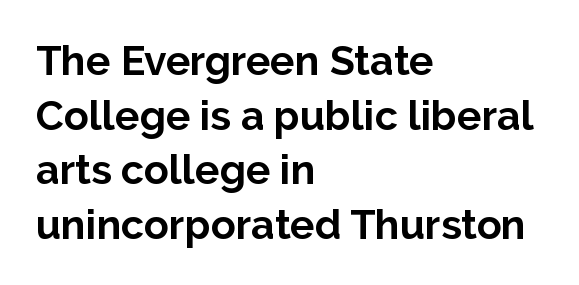
Q: Is the text bold? A: Yes.
Q: Is the text italic (slanted)? A: No, it is upright.
Q: Is the typeface a serif or a sans-serif typeface? A: Sans-serif.
Q: Is the text underlined? A: No.
Q: How is the paragraph aligned? A: Left-aligned.
Q: Is the spacing between letters normal or unusually wide? A: Normal.
Q: Is the spacing between lines tight, normal or loose? A: Normal.
Q: Width (condensed, normal, or wide)? A: Normal.
Q: Stroke contrast? A: Low.
Q: x-height? A: Medium.
Q: Monospaced? A: No.
